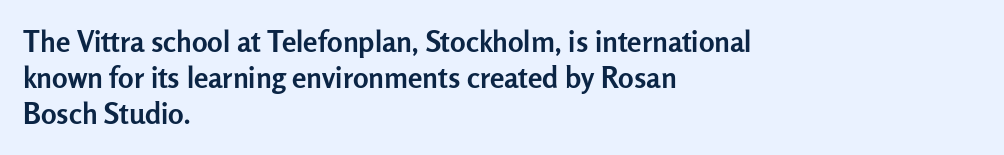
{"serif": "no", "italic": "no", "bold": "yes", "weight": "semibold", "width": "normal", "stroke_contrast": "low", "x_height": "medium", "monospaced": "no", "underline": "no", "align": "left", "line_spacing": "normal", "line_spacing_ratio": 1.25, "letter_spacing": "normal", "letter_spacing_em": 0.0, "glyph_px": 29}
